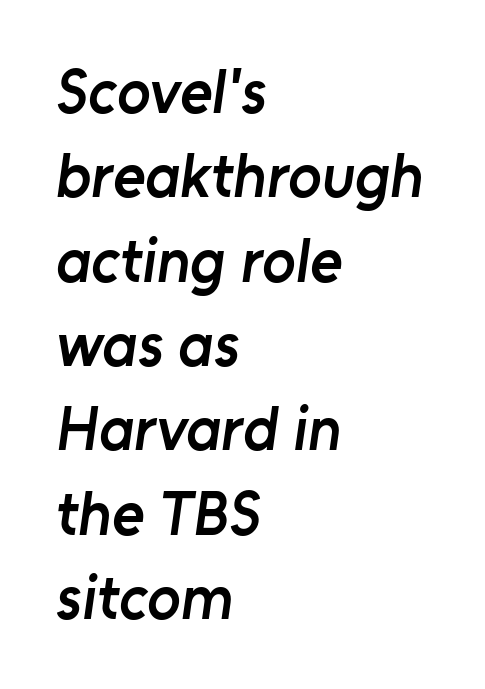
On the weight axis this lands at semibold, roughly 600. You could call the tracking neutral — neither tight nor loose. Nothing sits at the stroke ends, so this counts as sans-serif. The paragraph shown leans on its left margin.
